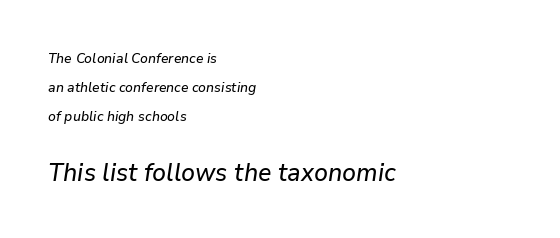
Q: Is the text italic (slanted)? A: Yes, it leans right by about 9 degrees.
Q: Is the text underlined? A: No.
Q: How is the paragraph aligned? A: Left-aligned.
Q: Is the spacing between letters normal or unusually wide? A: Normal.
Q: Is the spacing between lines tight, normal or loose? A: Loose.
Q: Which block of text is set in a larger size, the first (top) or the second (bottom)? A: The second (bottom) one.
